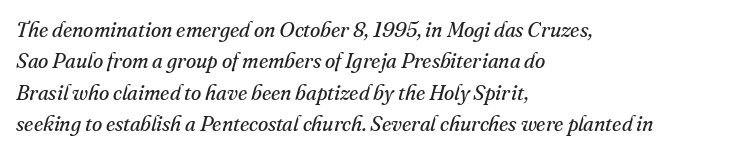
{"italic": "yes", "lean": "right", "slant_degrees": 16, "bold": "no", "underline": "no", "align": "left", "line_spacing": "normal", "line_spacing_ratio": 1.5, "letter_spacing": "normal", "letter_spacing_em": 0.0, "glyph_px": 21}
